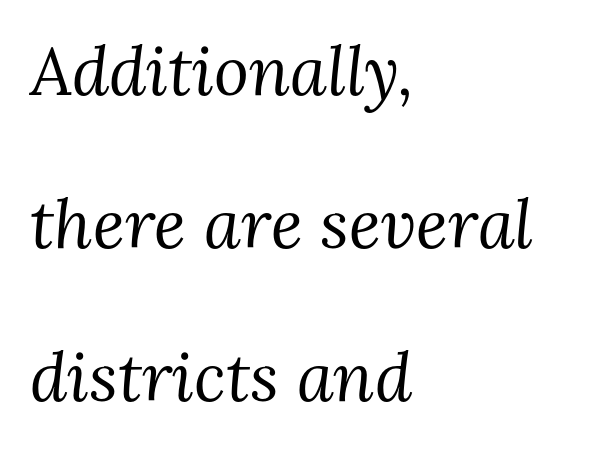
The image shows 67 px regular-weight serif type, italic (leaning right); set left-aligned, loose line spacing (2.28x), normal letter spacing, not underlined; medium stroke contrast and a medium x-height.
